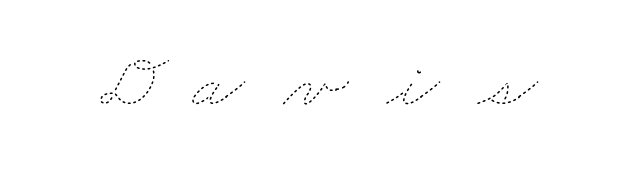
Q: Is the text bold? A: No.
Q: Is the text underlined? A: No.
Q: Is the spacing between letters normal or unusually wide? A: Unusually wide.
Q: Width (condensed, normal, or wide)? A: Wide.
Q: Stroke contrast? A: Low.
Q: x-height? A: Small.
Q: Monospaced? A: No.
